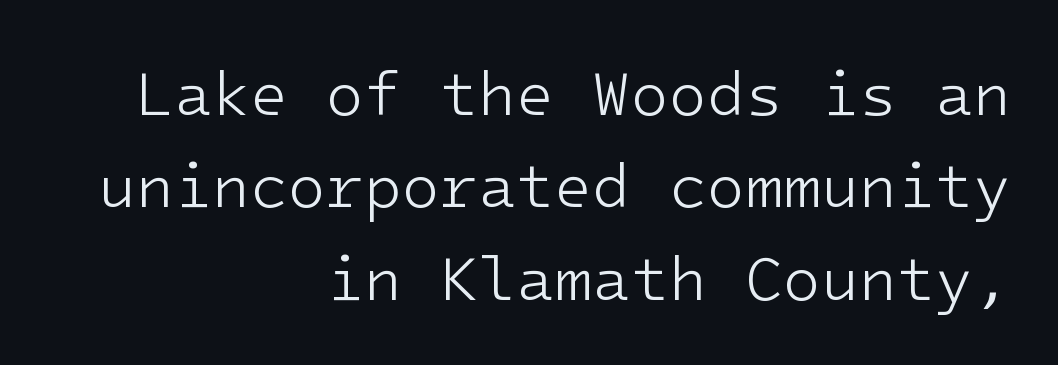
The vertical gap from one line to the next is medium. Regarding serifs, this sample does without them. The string is rendered with underlining switched off. Weight: regular or lighter. Line endings align vertically; line beginnings do not.
